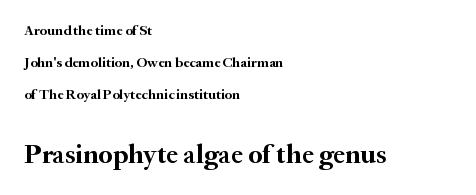
Q: Is the text bold? A: Yes.
Q: Is the text italic (slanted)? A: No, it is upright.
Q: Is the text underlined? A: No.
Q: How is the paragraph aligned? A: Left-aligned.
Q: Is the spacing between letters normal or unusually wide? A: Normal.
Q: Is the spacing between lines tight, normal or loose? A: Loose.
Q: Which block of text is set in a larger size, the first (top) or the second (bottom)? A: The second (bottom) one.
